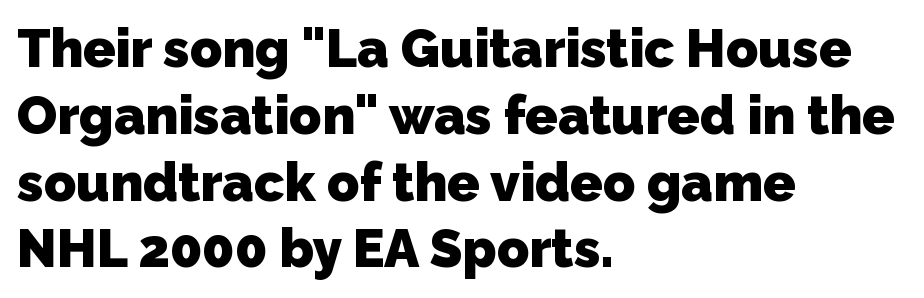
Nothing sits at the stroke ends, so this counts as sans-serif. Here the designer chose a conventional face with non-uniform glyph widths. Caption: bold face, heavy strokes. Here the glyphs are tracked normally, forming tight word shapes.
